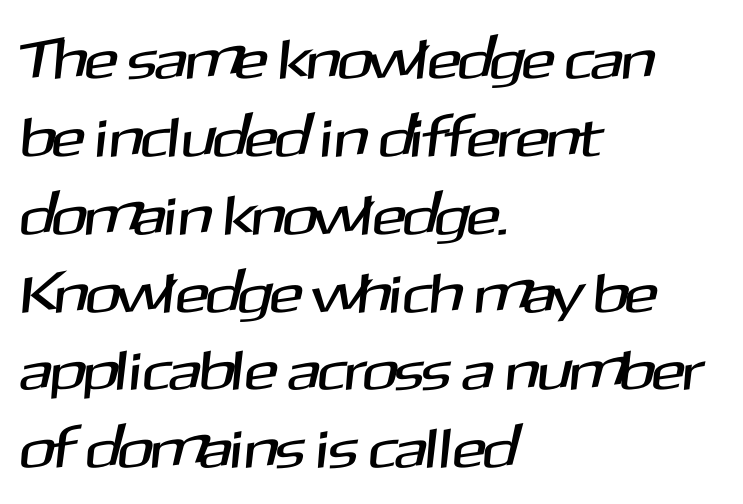
The image shows 56 px sans-serif type; set left-aligned, normal line spacing (1.39x), normal letter spacing, not underlined; medium stroke contrast and a medium x-height.
